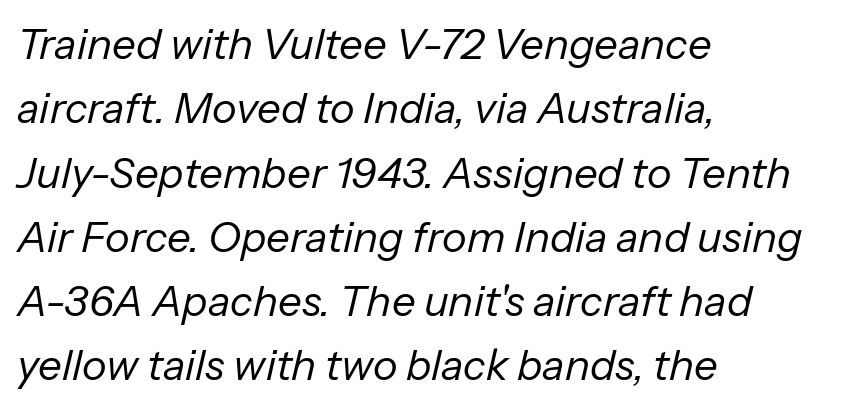
The image shows 42 px regular-weight type, italic (leaning right); set left-aligned, normal line spacing (1.53x), normal letter spacing, not underlined; low stroke contrast and a medium x-height.
